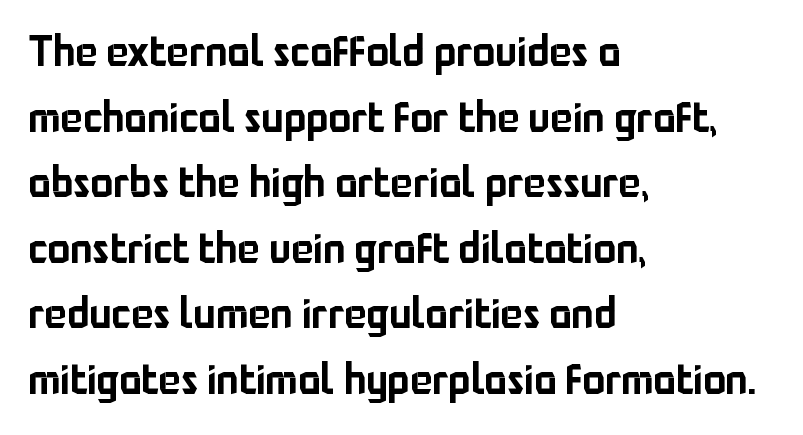
Q: Is the text italic (slanted)? A: No, it is upright.
Q: Is the typeface a serif or a sans-serif typeface? A: Sans-serif.
Q: Is the text underlined? A: No.
Q: How is the paragraph aligned? A: Left-aligned.
Q: Is the spacing between letters normal or unusually wide? A: Normal.
Q: Is the spacing between lines tight, normal or loose? A: Normal.
Q: Width (condensed, normal, or wide)? A: Normal.
Q: Stroke contrast? A: Low.
Q: x-height? A: Medium.
Q: Monospaced? A: No.
